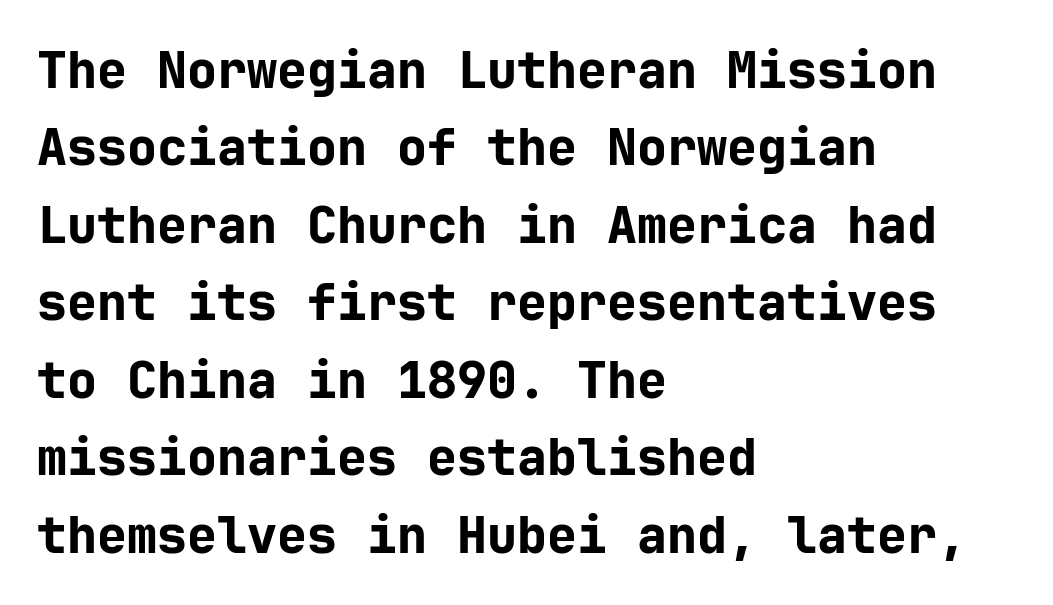
Leftover space on each line is placed entirely after the last word. Students, note that the glyphs here touch the page at normal intervals. Weight check: bold — yes, fully. In terms of posture, this sample is upright.
